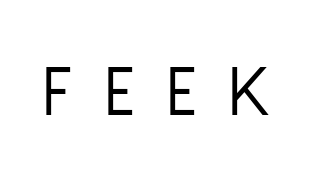
{"serif": "no", "italic": "no", "bold": "no", "weight": "light", "width": "condensed", "stroke_contrast": "low", "x_height": "large", "monospaced": "no", "underline": "no", "letter_spacing": "wide", "letter_spacing_em": 0.44, "glyph_px": 76}
